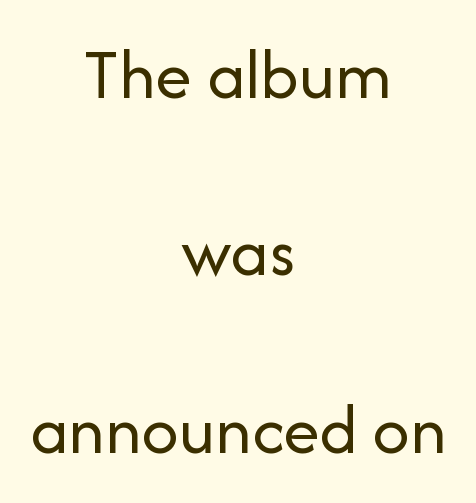
There is no visible air inserted between adjacent glyphs. The weight tops out at a normal text grade. The face used here is proportionally spaced, like ordinary book or web type. A sans-serif font was chosen for this passage. Clear beneath every line of the passage. Posture: straight, roman, zero tilt.
